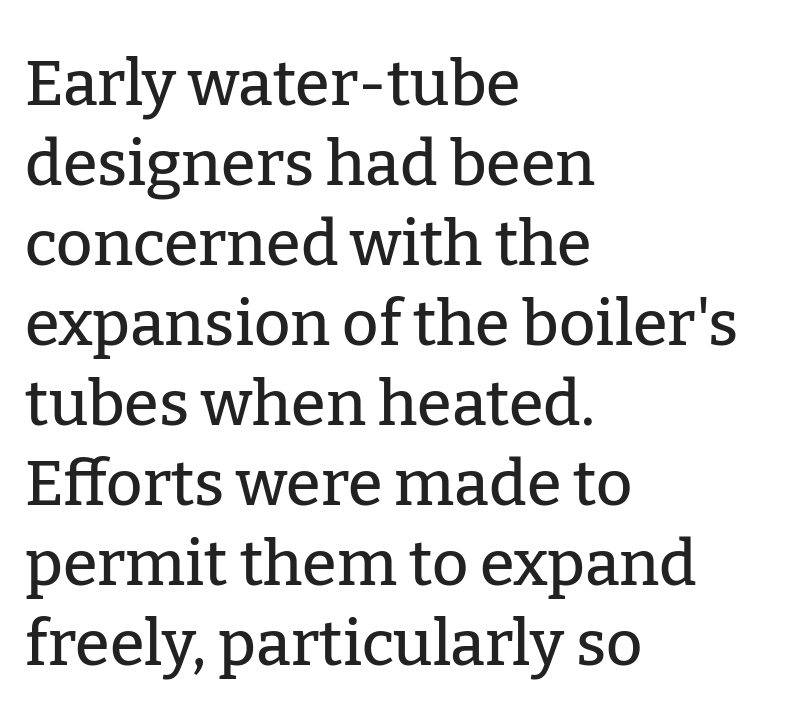
Q: Is the text italic (slanted)? A: No, it is upright.
Q: Is the typeface a serif or a sans-serif typeface? A: Serif.
Q: Is the text underlined? A: No.
Q: How is the paragraph aligned? A: Left-aligned.
Q: Is the spacing between letters normal or unusually wide? A: Normal.
Q: Is the spacing between lines tight, normal or loose? A: Normal.
Q: Width (condensed, normal, or wide)? A: Normal.
Q: Stroke contrast? A: Low.
Q: x-height? A: Medium.
Q: Monospaced? A: No.
